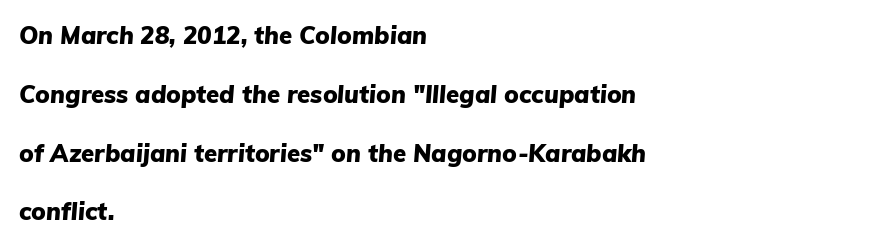
Q: Is the text bold? A: Yes.
Q: Is the text italic (slanted)? A: Yes, it leans right by about 5 degrees.
Q: Is the text underlined? A: No.
Q: How is the paragraph aligned? A: Left-aligned.
Q: Is the spacing between letters normal or unusually wide? A: Normal.
Q: Is the spacing between lines tight, normal or loose? A: Loose.
